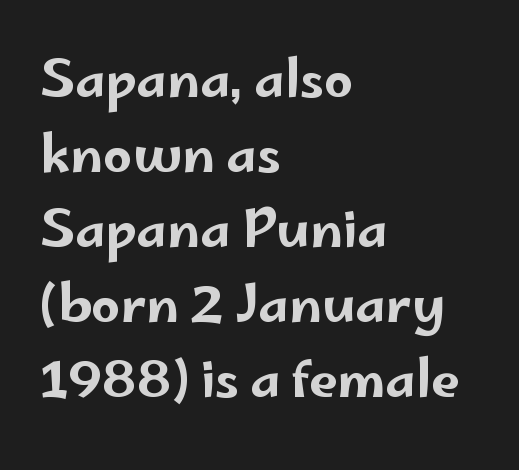
{"serif": "no", "italic": "no", "width": "wide", "stroke_contrast": "low", "x_height": "small", "monospaced": "no", "underline": "no", "align": "left", "line_spacing": "normal", "line_spacing_ratio": 1.47, "letter_spacing": "normal", "letter_spacing_em": 0.0, "glyph_px": 51}
